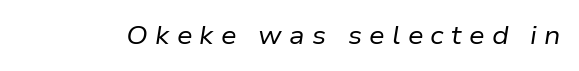
{"italic": "yes", "lean": "right", "slant_degrees": 9, "bold": "no", "underline": "no", "letter_spacing": "wide", "letter_spacing_em": 0.29, "glyph_px": 25}
